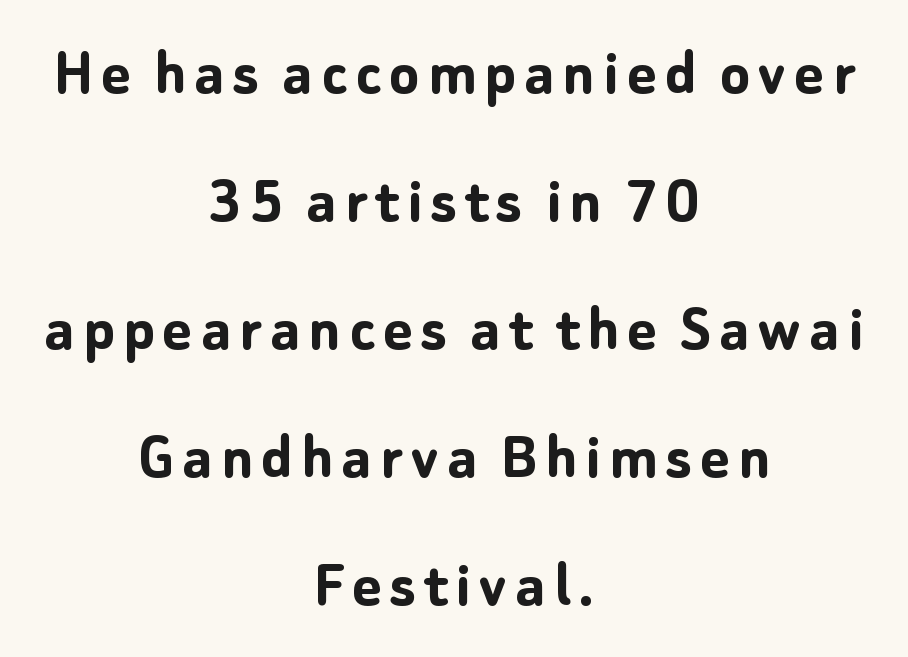
These lines carry a lot of weight — the face is fully bold. The letters advance in unequal steps, a hallmark of proportional type. Characters remain perfectly vertical along every line. In terms of letterform style, serifs are entirely absent.
